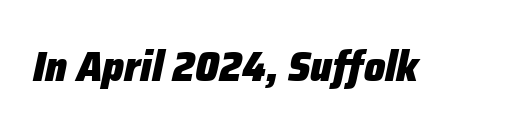
The image shows 42 px heavy type, italic (leaning right); set normal letter spacing, not underlined; low stroke contrast and a medium x-height.
